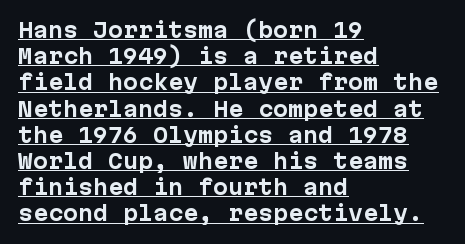
Q: Is the text bold? A: Yes.
Q: Is the text italic (slanted)? A: No, it is upright.
Q: Is the text underlined? A: Yes.
Q: How is the paragraph aligned? A: Left-aligned.
Q: Is the spacing between letters normal or unusually wide? A: Normal.
Q: Is the spacing between lines tight, normal or loose? A: Normal.
